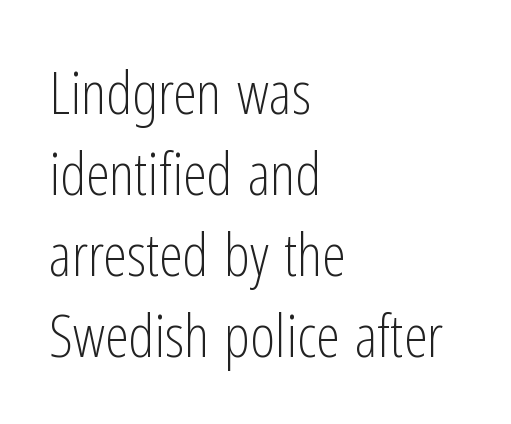
Line spacing here is normal. Does the type have serifs? No, each stem ends abruptly. The space beneath each line is pristine and unruled. A light-to-regular cut is what we see here. The text block is weighted toward the left margin, trailing off unevenly rightward.
